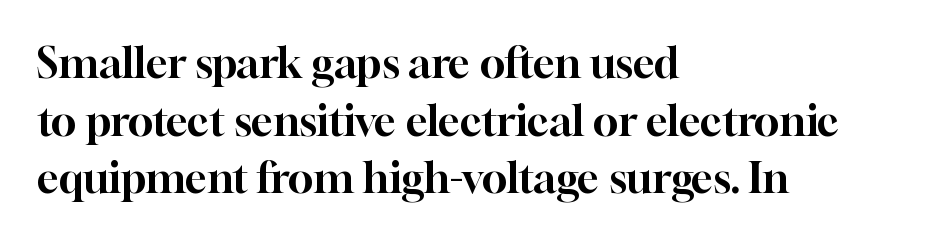
The image shows 42 px serif type, upright; set left-aligned, normal line spacing (1.37x), normal letter spacing, not underlined; high stroke contrast and a medium x-height.
